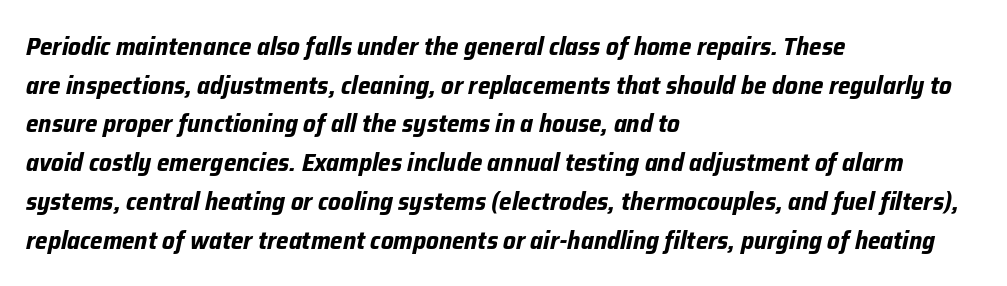
Q: Is the text bold? A: Yes.
Q: Is the text italic (slanted)? A: Yes, it leans right by about 12 degrees.
Q: Is the text underlined? A: No.
Q: How is the paragraph aligned? A: Left-aligned.
Q: Is the spacing between letters normal or unusually wide? A: Normal.
Q: Is the spacing between lines tight, normal or loose? A: Normal.
